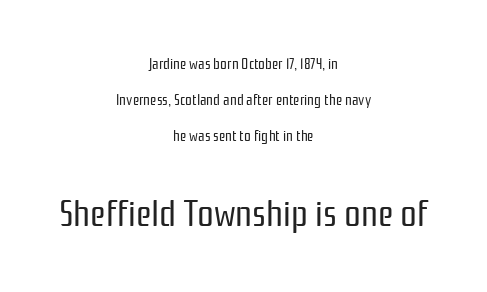
The baseline area is clear. Every stem runs plumb, perpendicular to the baseline. Caption: standard tracking, unaltered. Font category for this specimen: sans-serif.
